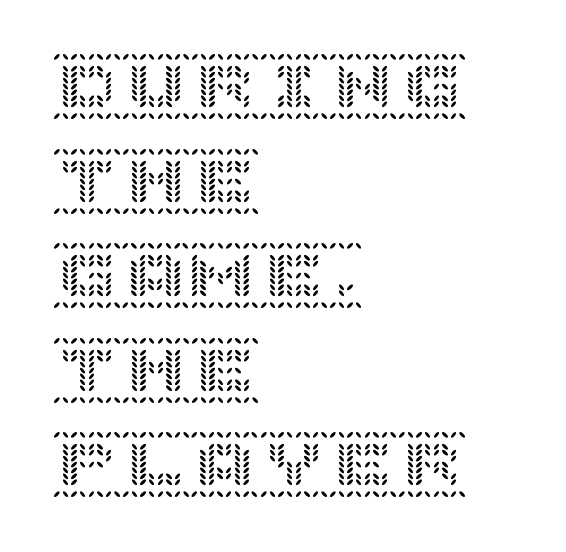
Q: Is the text italic (slanted)? A: No, it is upright.
Q: Is the text underlined? A: No.
Q: How is the paragraph aligned? A: Left-aligned.
Q: Is the spacing between letters normal or unusually wide? A: Normal.
Q: Is the spacing between lines tight, normal or loose? A: Normal.
Q: Width (condensed, normal, or wide)? A: Normal.
Q: x-height? A: Large.
